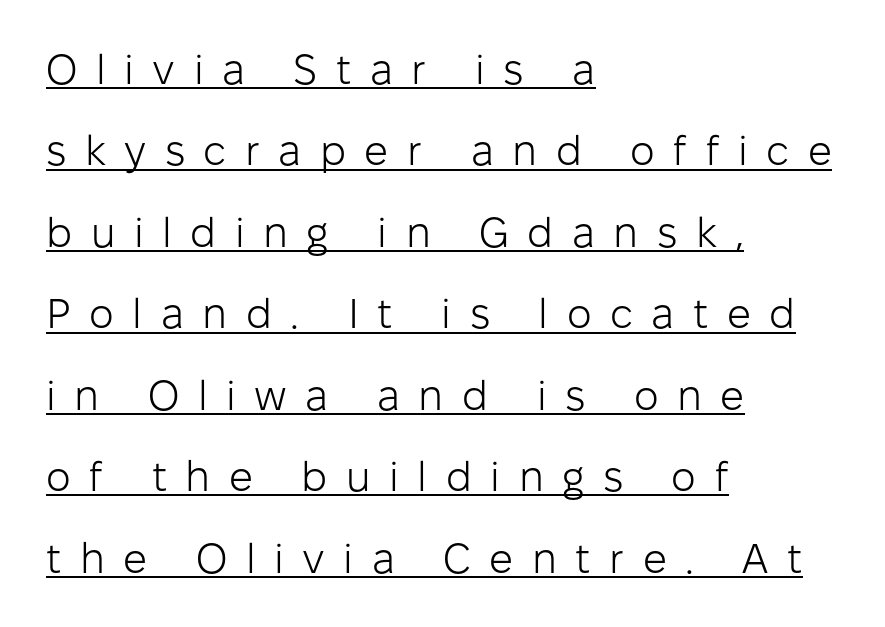
{"serif": "no", "italic": "no", "bold": "no", "weight": "light", "width": "normal", "stroke_contrast": "low", "x_height": "medium", "monospaced": "no", "underline": "yes", "align": "left", "line_spacing": "loose", "line_spacing_ratio": 1.94, "letter_spacing": "wide", "letter_spacing_em": 0.44, "glyph_px": 42}
